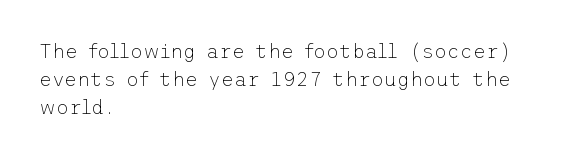
Q: Is the text bold? A: No.
Q: Is the text italic (slanted)? A: No, it is upright.
Q: Is the text underlined? A: No.
Q: How is the paragraph aligned? A: Left-aligned.
Q: Is the spacing between letters normal or unusually wide? A: Normal.
Q: Is the spacing between lines tight, normal or loose? A: Normal.
